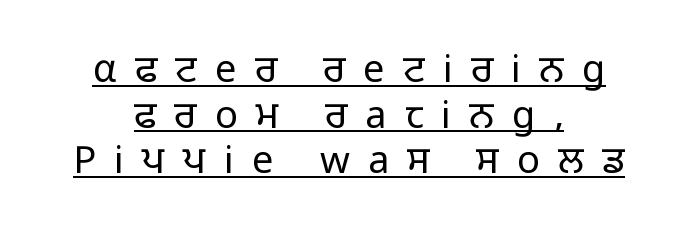
{"serif": "no", "italic": "no", "bold": "no", "weight": "light", "width": "normal", "stroke_contrast": "low", "x_height": "medium", "monospaced": "no", "underline": "yes", "align": "center", "line_spacing_ratio": 1.2, "letter_spacing": "wide", "letter_spacing_em": 0.48, "glyph_px": 38}
